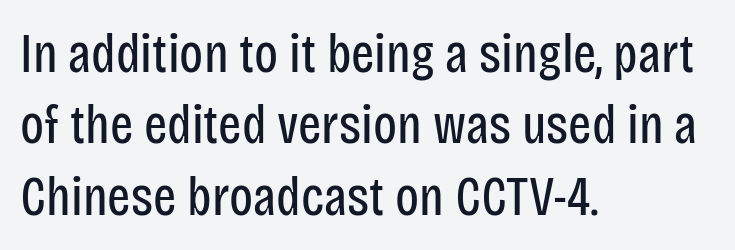
{"serif": "no", "italic": "no", "bold": "no", "weight": "regular", "width": "condensed", "stroke_contrast": "low", "x_height": "large", "monospaced": "no", "underline": "no", "align": "left", "line_spacing": "normal", "line_spacing_ratio": 1.3, "letter_spacing": "normal", "letter_spacing_em": 0.0, "glyph_px": 55}
